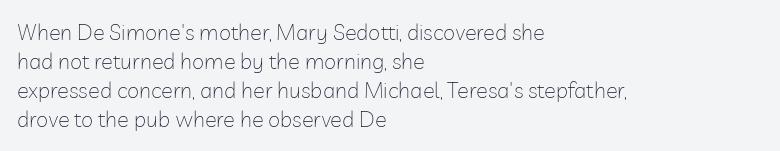
Q: Is the text bold? A: No.
Q: Is the text italic (slanted)? A: No, it is upright.
Q: Is the text underlined? A: No.
Q: How is the paragraph aligned? A: Left-aligned.
Q: Is the spacing between letters normal or unusually wide? A: Normal.
Q: Is the spacing between lines tight, normal or loose? A: Normal.
